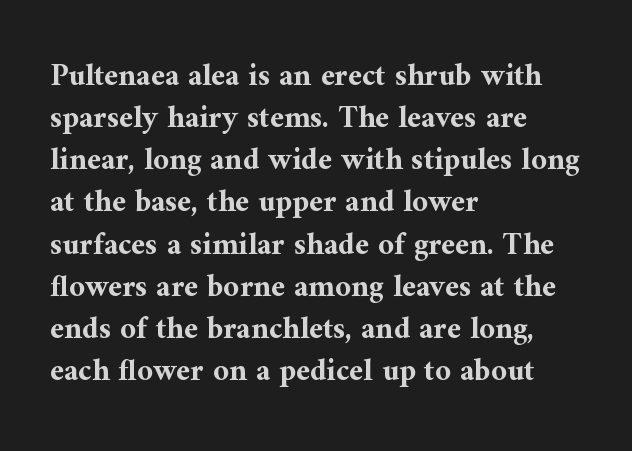
Notice how thick the strokes are: this is what a full bold looks like. The letters sit at their default tracking, neither squeezed nor spread. Horizontal alignment here is leftward, the default for most running prose. These lines are rendered in a variable-pitch font. Whoever set this chose a conventional vertical rhythm.
